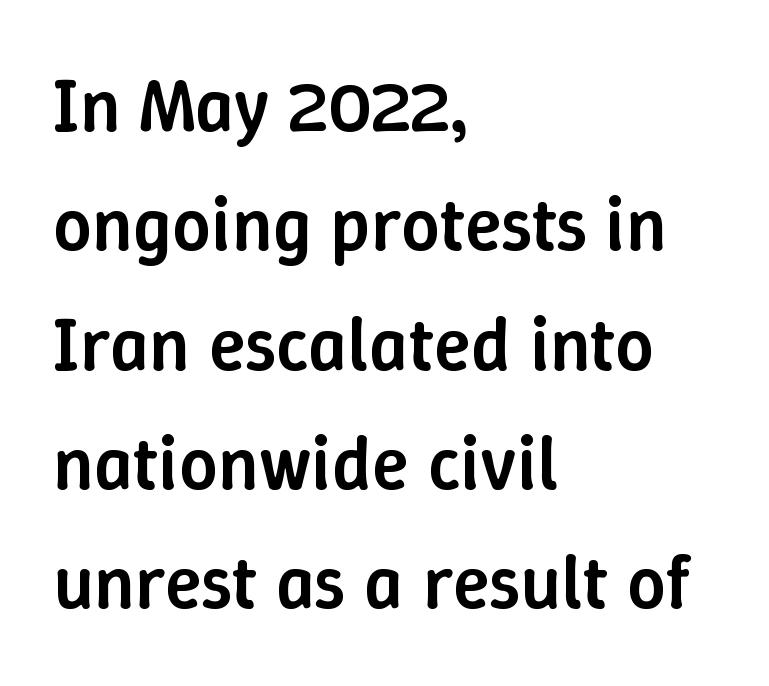
Q: Is the text bold? A: Semi-bold.
Q: Is the text italic (slanted)? A: No, it is upright.
Q: Is the text underlined? A: No.
Q: How is the paragraph aligned? A: Left-aligned.
Q: Is the spacing between letters normal or unusually wide? A: Normal.
Q: Is the spacing between lines tight, normal or loose? A: Normal.
Q: Width (condensed, normal, or wide)? A: Normal.
Q: Stroke contrast? A: Low.
Q: x-height? A: Medium.
Q: Monospaced? A: No.
